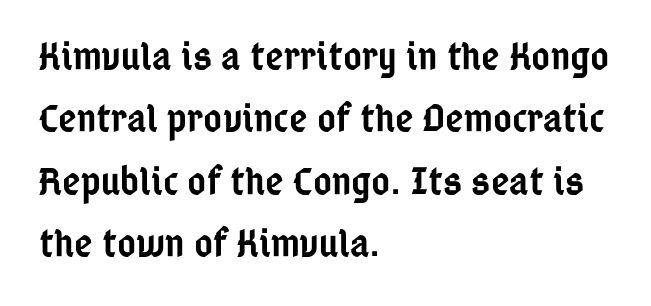
The image shows 40 px semibold, condensed sans-serif type, upright; set left-aligned, normal line spacing (1.56x), normal letter spacing, not underlined; low stroke contrast and a medium x-height.
